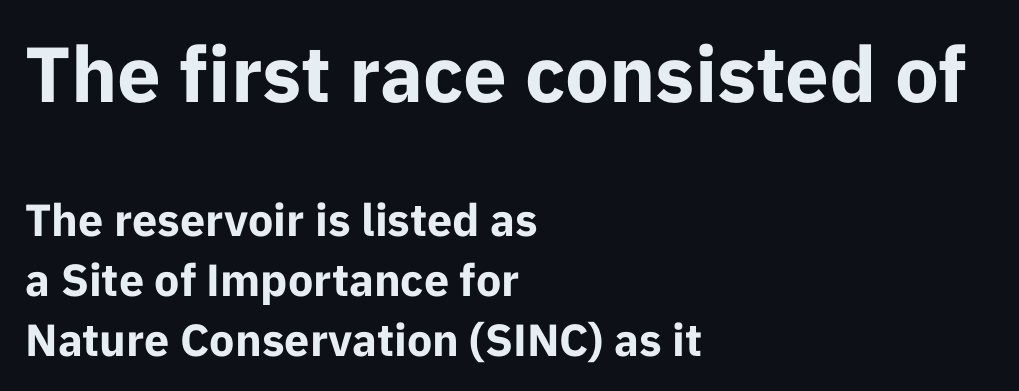
One glance says typical: line gaps are just what's usual. These two chunks differ in scale, with the top chunk taking the larger measure. Spacing between characters is what you'd get straight out of the box. Quick note: underline off. Teacher's note: observe the even left margin — that is flush-left alignment.
